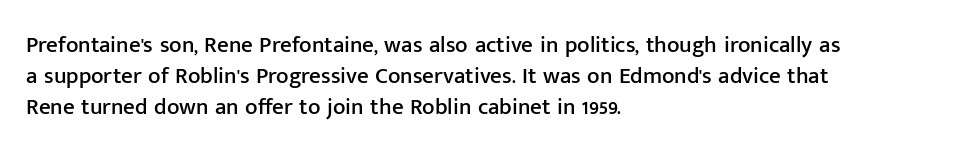
{"italic": "no", "underline": "no", "align": "left", "line_spacing": "normal", "line_spacing_ratio": 1.34, "letter_spacing": "normal", "letter_spacing_em": 0.0, "glyph_px": 23}
